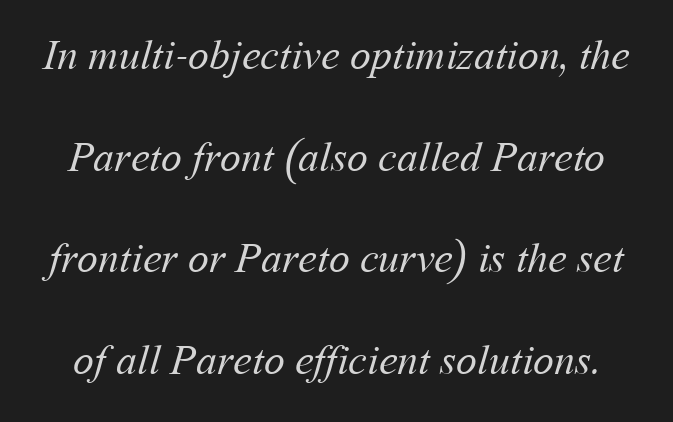
Q: Is the text bold? A: No.
Q: Is the text underlined? A: No.
Q: Is the spacing between letters normal or unusually wide? A: Normal.
Q: Is the spacing between lines tight, normal or loose? A: Loose.
Q: Width (condensed, normal, or wide)? A: Normal.
Q: Stroke contrast? A: Medium.
Q: x-height? A: Medium.
Q: Monospaced? A: No.
